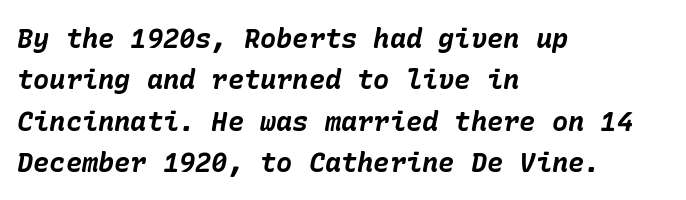
Q: Is the text bold? A: Yes.
Q: Is the text italic (slanted)? A: Yes, it leans right by about 10 degrees.
Q: Is the text underlined? A: No.
Q: How is the paragraph aligned? A: Left-aligned.
Q: Is the spacing between letters normal or unusually wide? A: Normal.
Q: Is the spacing between lines tight, normal or loose? A: Normal.
